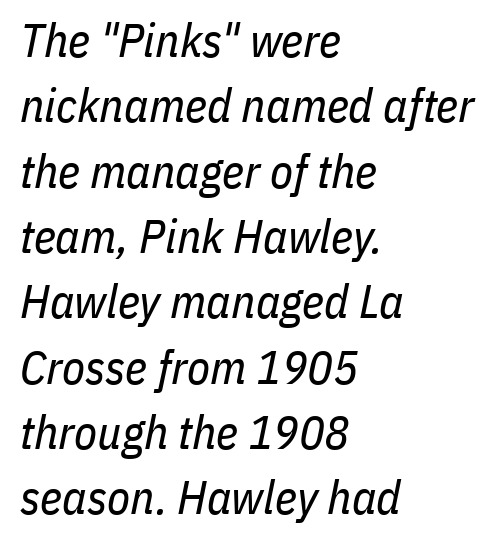
{"italic": "yes", "lean": "right", "slant_degrees": 11, "bold": "no", "weight": "regular", "width": "condensed", "stroke_contrast": "low", "x_height": "medium", "monospaced": "no", "underline": "no", "align": "left", "line_spacing": "normal", "line_spacing_ratio": 1.39, "letter_spacing": "normal", "letter_spacing_em": 0.0, "glyph_px": 47}
